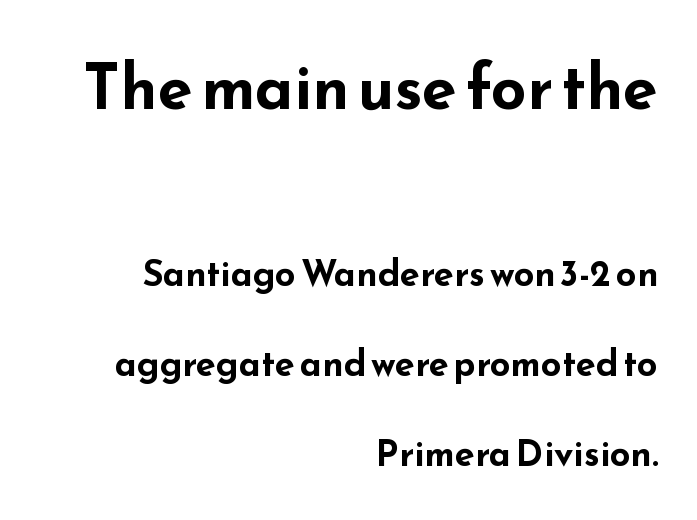
The image shows 63 px bold, wide sans-serif type, upright; set right-aligned, loose line spacing (2.49x), normal letter spacing, not underlined; the first (top) block is 1.75x larger; low stroke contrast and a small x-height.
